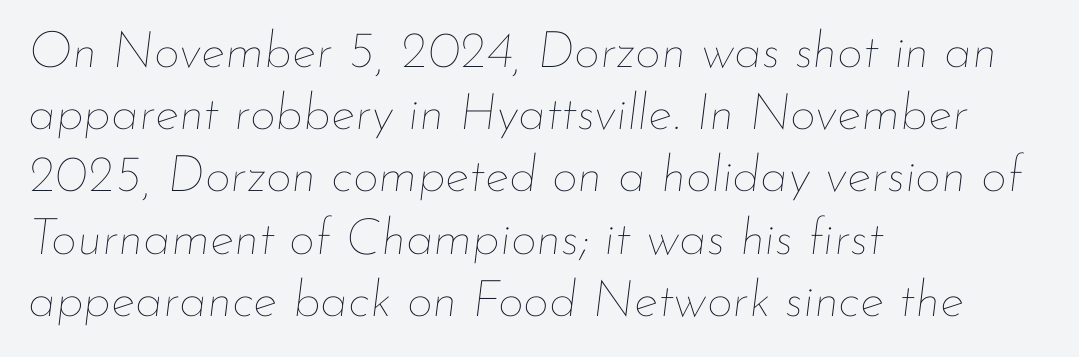
Glance below the letters and you will spot only blank space. This sample has the flowing, uneven cadence of proportional lettering. Style check: oblique. A light-to-regular cut is what we see here. Is the letter spacing exaggerated? No — it looks like the ordinary default.
